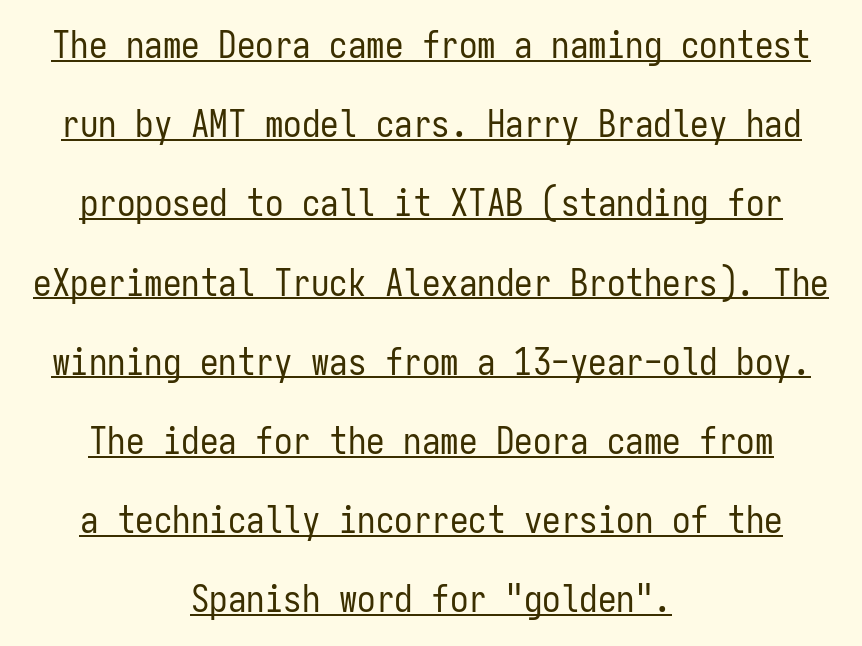
Q: Is the text bold? A: No.
Q: Is the text italic (slanted)? A: No, it is upright.
Q: Is the typeface a serif or a sans-serif typeface? A: Sans-serif.
Q: Is the text underlined? A: Yes.
Q: How is the paragraph aligned? A: Centered.
Q: Is the spacing between letters normal or unusually wide? A: Normal.
Q: Is the spacing between lines tight, normal or loose? A: Loose.
Q: Width (condensed, normal, or wide)? A: Condensed.
Q: Stroke contrast? A: Low.
Q: x-height? A: Medium.
Q: Monospaced? A: Yes.
